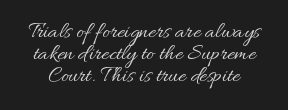
The image shows 23 px text type; set tight line spacing (0.95x), normal letter spacing, not underlined.
